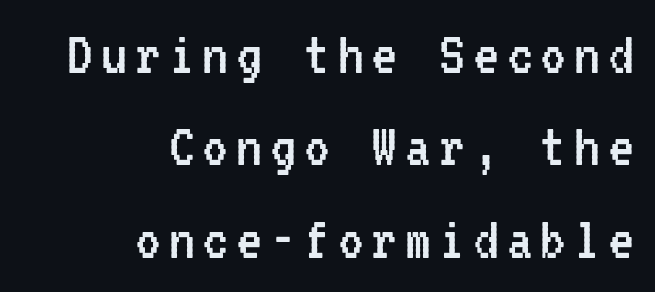
The image shows 65 px regular-weight, condensed sans-serif type, upright, monospaced; set right-aligned, normal line spacing (1.42x), not underlined; low stroke contrast and a medium x-height.
